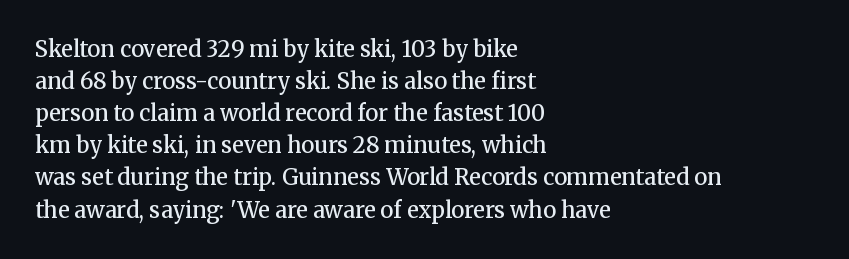
Check the space under the baseline: it is left empty. Style check: upright. The sample has been set in demibold, a notch under bold. Words appear dense and cohesive because spacing is normal. In terms of leading, this rendering sits right in the middle. Where is the straight margin? On the left.
